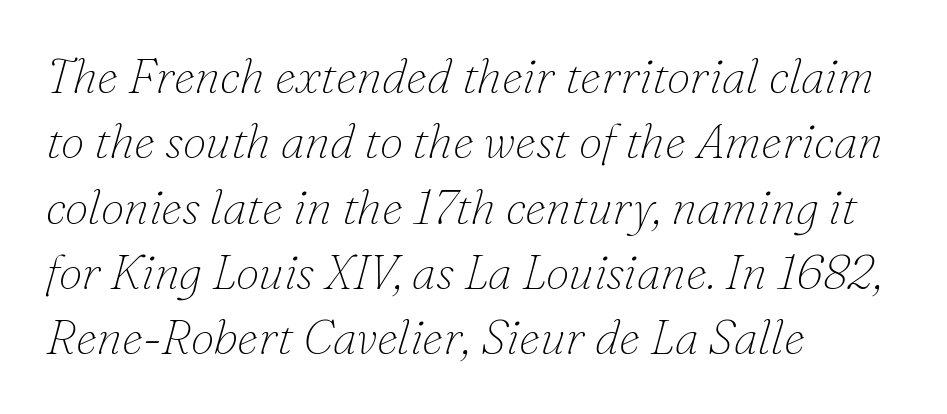
Q: Is the text bold? A: No.
Q: Is the text italic (slanted)? A: Yes, it leans right by about 16 degrees.
Q: Is the typeface a serif or a sans-serif typeface? A: Serif.
Q: Is the text underlined? A: No.
Q: How is the paragraph aligned? A: Left-aligned.
Q: Is the spacing between letters normal or unusually wide? A: Normal.
Q: Is the spacing between lines tight, normal or loose? A: Normal.
Q: Width (condensed, normal, or wide)? A: Normal.
Q: Stroke contrast? A: Low.
Q: x-height? A: Small.
Q: Monospaced? A: No.
